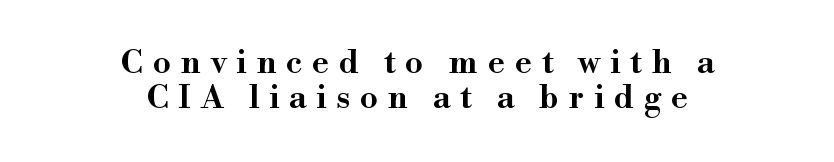
Q: Is the text italic (slanted)? A: No, it is upright.
Q: Is the typeface a serif or a sans-serif typeface? A: Serif.
Q: Is the text underlined? A: No.
Q: How is the paragraph aligned? A: Centered.
Q: Is the spacing between letters normal or unusually wide? A: Unusually wide.
Q: Is the spacing between lines tight, normal or loose? A: Tight.
Q: Width (condensed, normal, or wide)? A: Wide.
Q: Stroke contrast? A: High.
Q: x-height? A: Small.
Q: Monospaced? A: No.
